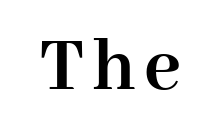
Q: Is the text bold? A: Yes.
Q: Is the text italic (slanted)? A: No, it is upright.
Q: Is the typeface a serif or a sans-serif typeface? A: Serif.
Q: Is the text underlined? A: No.
Q: Width (condensed, normal, or wide)? A: Normal.
Q: Stroke contrast? A: High.
Q: x-height? A: Medium.
Q: Monospaced? A: No.
